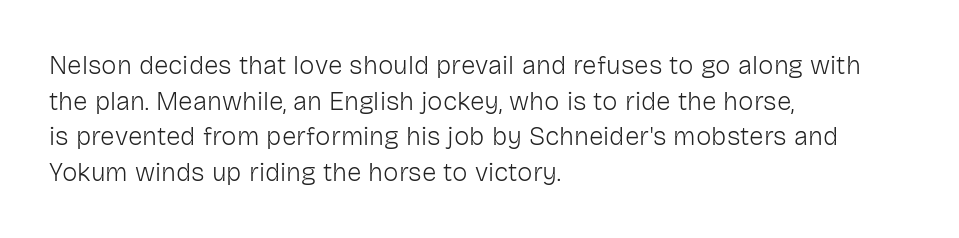
{"italic": "no", "bold": "no", "underline": "no", "align": "left", "line_spacing": "normal", "line_spacing_ratio": 1.37, "letter_spacing": "normal", "letter_spacing_em": 0.0, "glyph_px": 26}
